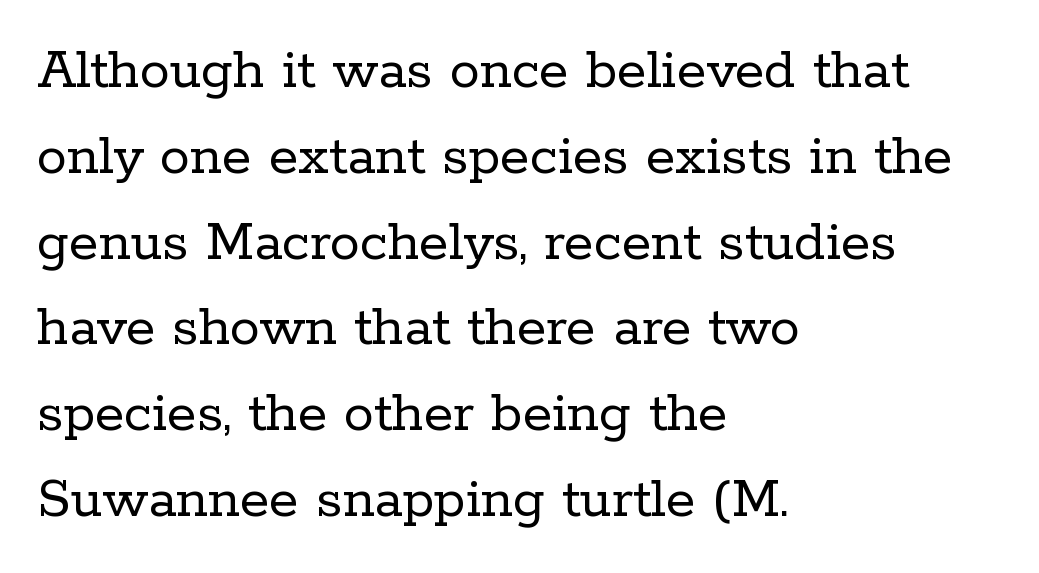
{"serif": "yes", "italic": "no", "bold": "no", "weight": "regular", "width": "normal", "stroke_contrast": "low", "x_height": "medium", "monospaced": "no", "underline": "no", "align": "left", "line_spacing": "normal", "line_spacing_ratio": 1.43, "letter_spacing": "normal", "letter_spacing_em": 0.0, "glyph_px": 60}
